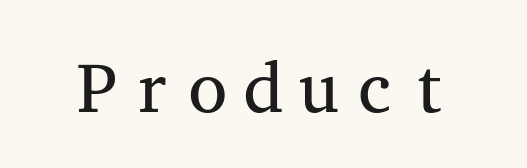
Q: Is the text bold? A: No.
Q: Is the text italic (slanted)? A: No, it is upright.
Q: Is the typeface a serif or a sans-serif typeface? A: Serif.
Q: Is the text underlined? A: No.
Q: Is the spacing between letters normal or unusually wide? A: Normal.
Q: Width (condensed, normal, or wide)? A: Wide.
Q: Stroke contrast? A: Medium.
Q: x-height? A: Medium.
Q: Monospaced? A: Yes.
